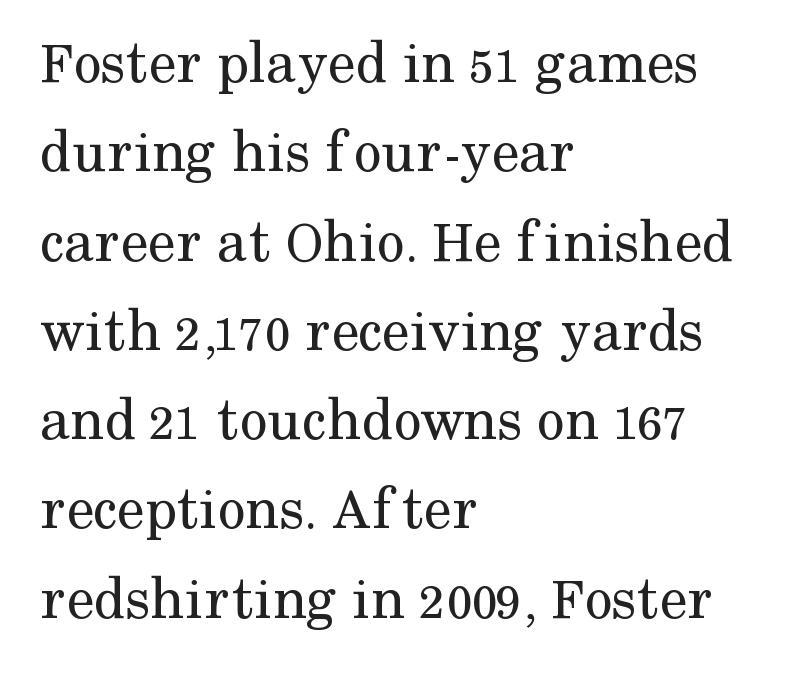
The image shows 62 px regular-weight serif type, upright; set left-aligned, normal line spacing (1.44x), normal letter spacing, not underlined; medium stroke contrast and a medium x-height.
